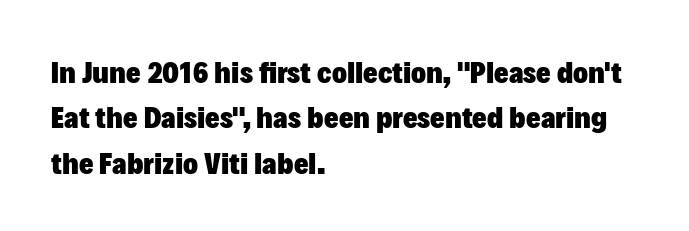
The image shows 31 px heavy sans-serif type, upright; set left-aligned, normal line spacing (1.46x), normal letter spacing, not underlined; low stroke contrast and a medium x-height.
